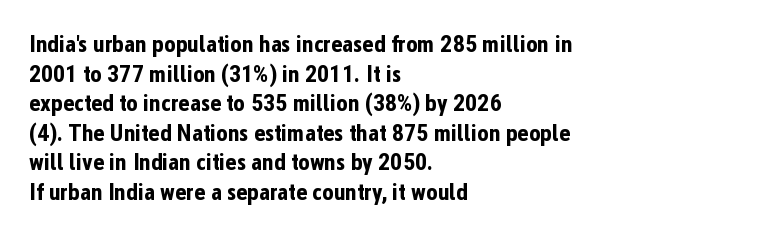
Q: Is the text bold? A: Yes.
Q: Is the text italic (slanted)? A: No, it is upright.
Q: Is the text underlined? A: No.
Q: How is the paragraph aligned? A: Left-aligned.
Q: Is the spacing between letters normal or unusually wide? A: Normal.
